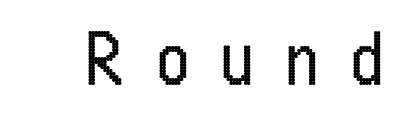
Q: Is the text bold? A: No.
Q: Is the text italic (slanted)? A: No, it is upright.
Q: Is the typeface a serif or a sans-serif typeface? A: Sans-serif.
Q: Is the text underlined? A: No.
Q: Is the spacing between letters normal or unusually wide? A: Unusually wide.
Q: Width (condensed, normal, or wide)? A: Condensed.
Q: Stroke contrast? A: Low.
Q: x-height? A: Medium.
Q: Monospaced? A: No.
